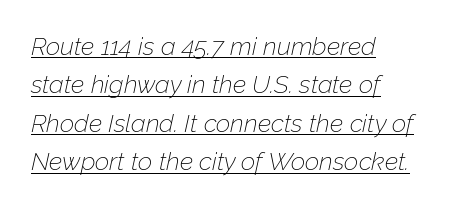
Q: Is the text bold? A: No.
Q: Is the text italic (slanted)? A: Yes, it leans right by about 12 degrees.
Q: Is the text underlined? A: Yes.
Q: How is the paragraph aligned? A: Left-aligned.
Q: Is the spacing between letters normal or unusually wide? A: Normal.
Q: Is the spacing between lines tight, normal or loose? A: Normal.
